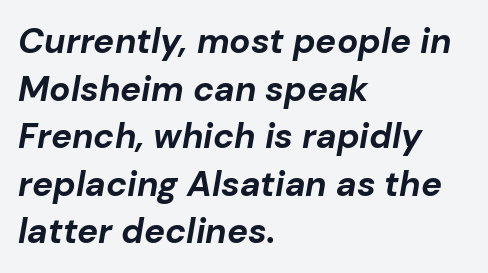
Would a proofreader flag this as italicized? Yes. The line-height multiplier appears to be the usual default. Look at the stroke-to-counter ratio: heavy, a bold. A typesetter would call this proportional, since set widths differ per character.
